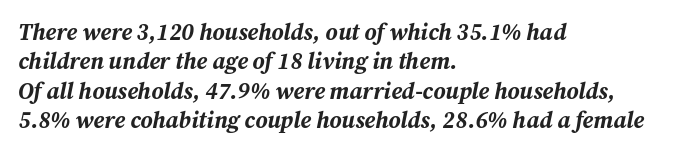
The letters sit at their default tracking, neither squeezed nor spread. Evenly set lines give the paragraph a standard silhouette. The glyphs are unaccompanied by any horizontal stroke below them. The face used here has the dense, thick strokes of a bold. The rag falls on the right side of this text block. Every character sits at an angle, as italics do.
